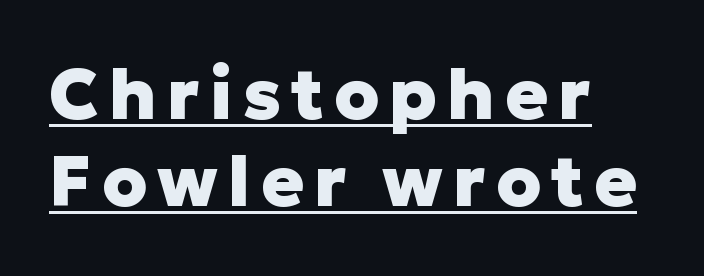
The image shows 71 px heavy sans-serif type, upright; set left-aligned, line spacing 1.23x, underlined; low stroke contrast and a medium x-height.
